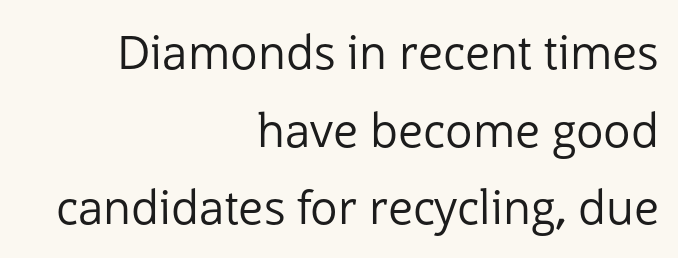
The image shows 46 px regular-weight sans-serif type, upright; set right-aligned, normal line spacing (1.69x), normal letter spacing, not underlined; low stroke contrast and a medium x-height.
